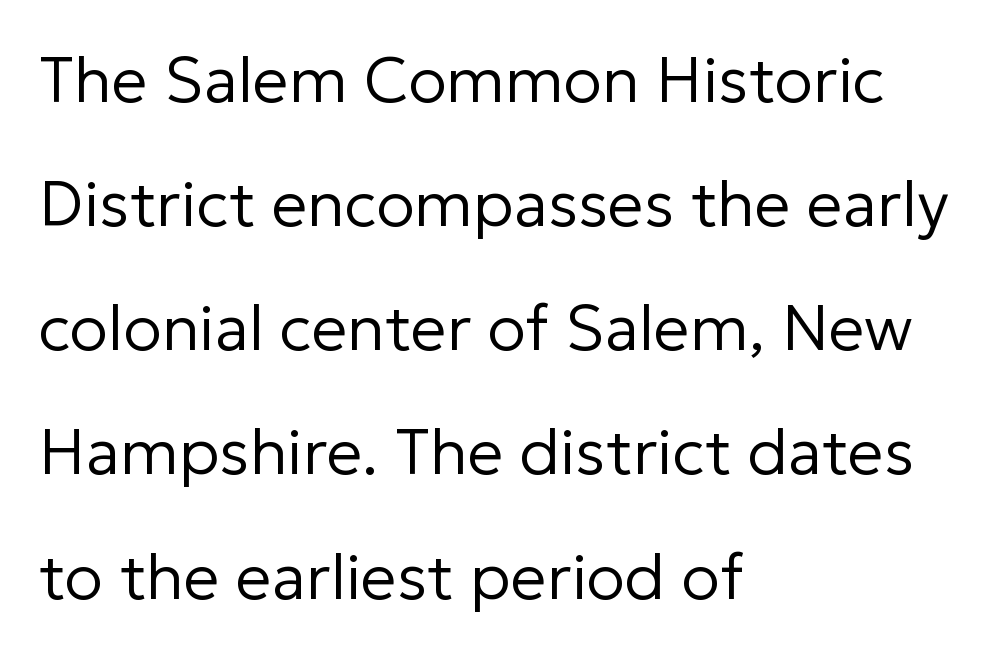
{"serif": "no", "italic": "no", "bold": "no", "weight": "regular", "width": "normal", "stroke_contrast": "low", "x_height": "medium", "monospaced": "no", "underline": "no", "align": "left", "line_spacing": "loose", "line_spacing_ratio": 1.94, "letter_spacing": "normal", "letter_spacing_em": 0.0, "glyph_px": 64}
